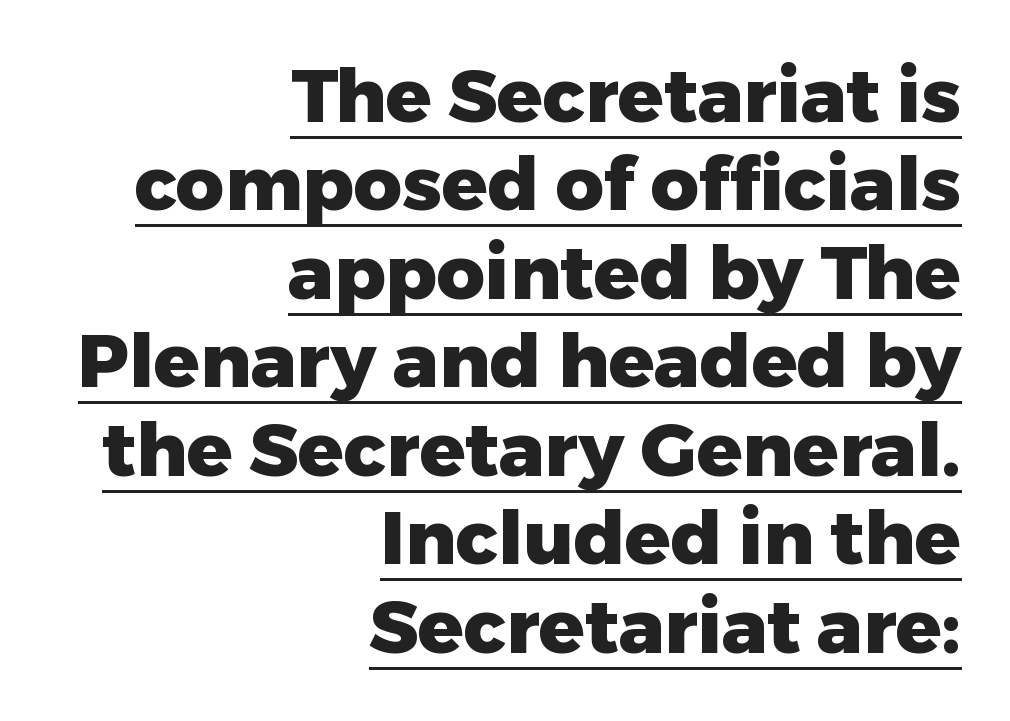
{"serif": "no", "italic": "no", "bold": "yes", "weight": "heavy", "width": "normal", "stroke_contrast": "low", "x_height": "medium", "monospaced": "no", "underline": "yes", "align": "right", "line_spacing_ratio": 1.18, "letter_spacing": "normal", "letter_spacing_em": 0.0, "glyph_px": 75}
